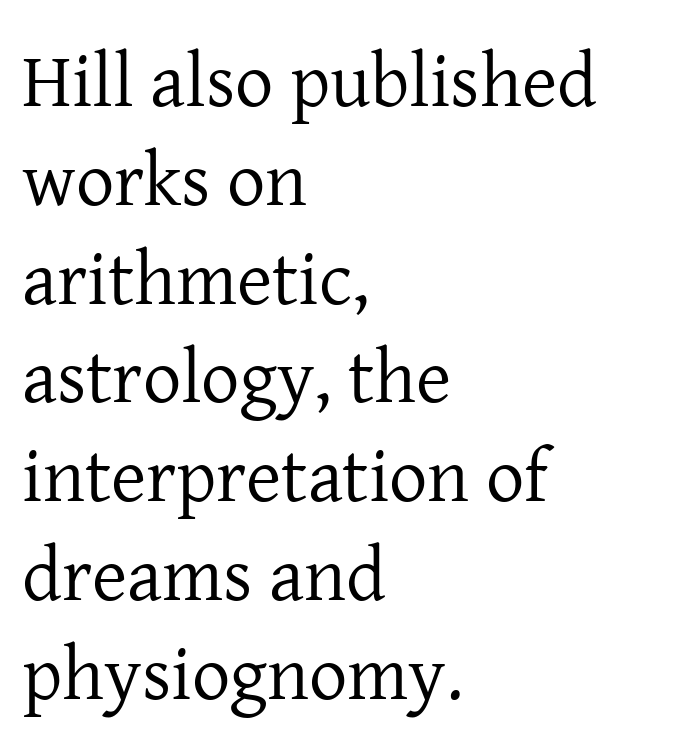
Q: Is the text bold? A: No.
Q: Is the text italic (slanted)? A: No, it is upright.
Q: Is the typeface a serif or a sans-serif typeface? A: Serif.
Q: Is the text underlined? A: No.
Q: How is the paragraph aligned? A: Left-aligned.
Q: Is the spacing between letters normal or unusually wide? A: Normal.
Q: Is the spacing between lines tight, normal or loose? A: Normal.
Q: Width (condensed, normal, or wide)? A: Normal.
Q: Stroke contrast? A: Low.
Q: x-height? A: Medium.
Q: Monospaced? A: No.
